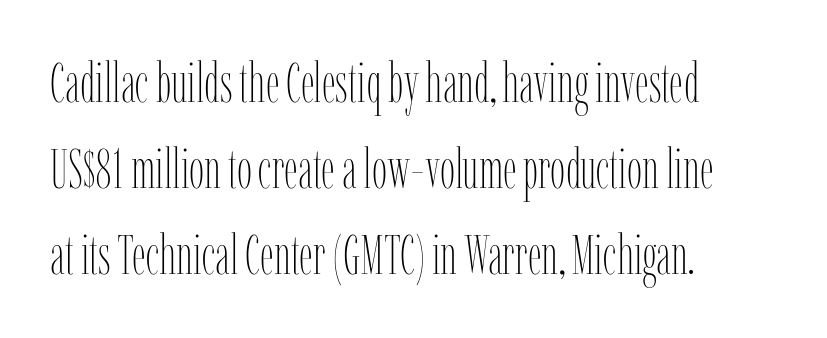
{"italic": "no", "bold": "no", "weight": "thin", "width": "condensed", "stroke_contrast": "low", "x_height": "medium", "monospaced": "no", "underline": "no", "align": "left", "line_spacing": "normal", "line_spacing_ratio": 1.59, "letter_spacing": "normal", "letter_spacing_em": 0.0, "glyph_px": 54}
